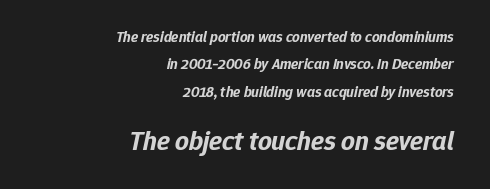
Q: Is the text bold? A: Yes.
Q: Is the text italic (slanted)? A: Yes, it leans right by about 12 degrees.
Q: Is the text underlined? A: No.
Q: How is the paragraph aligned? A: Right-aligned.
Q: Is the spacing between letters normal or unusually wide? A: Normal.
Q: Which block of text is set in a larger size, the first (top) or the second (bottom)? A: The second (bottom) one.
